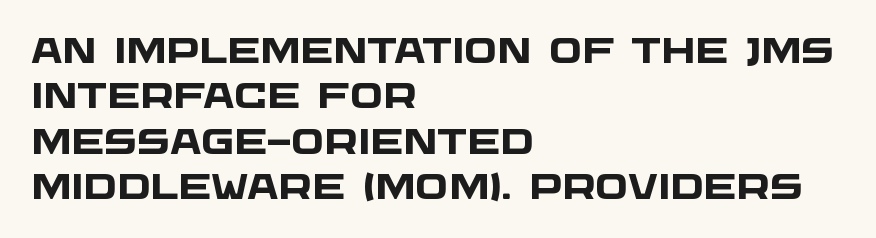
The image shows 35 px heavy, wide sans-serif type; set left-aligned, normal line spacing (1.3x), normal letter spacing, not underlined; low stroke contrast and a large x-height.
